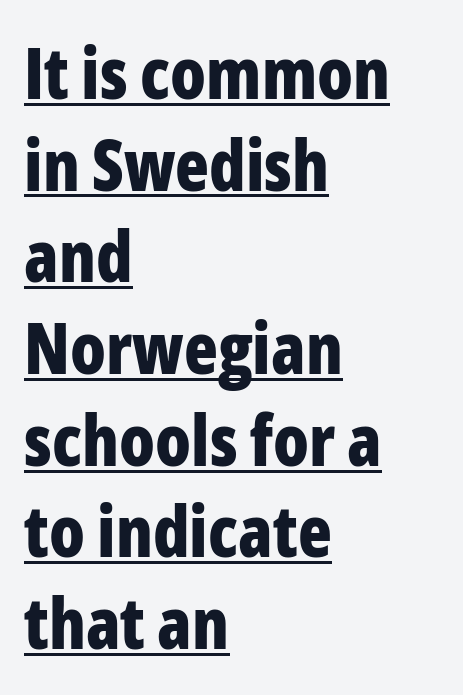
Q: Is the text bold? A: Yes.
Q: Is the text italic (slanted)? A: No, it is upright.
Q: Is the typeface a serif or a sans-serif typeface? A: Sans-serif.
Q: Is the text underlined? A: Yes.
Q: How is the paragraph aligned? A: Left-aligned.
Q: Is the spacing between letters normal or unusually wide? A: Normal.
Q: Is the spacing between lines tight, normal or loose? A: Normal.
Q: Width (condensed, normal, or wide)? A: Condensed.
Q: Stroke contrast? A: Low.
Q: x-height? A: Medium.
Q: Monospaced? A: No.
